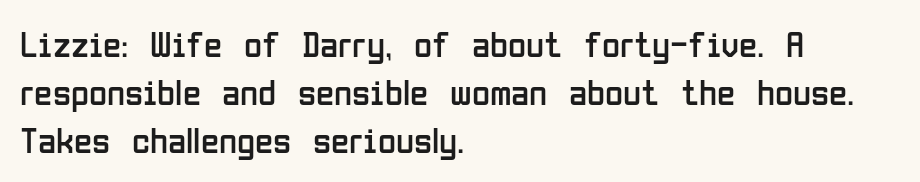
{"serif": "no", "italic": "no", "bold": "no", "weight": "regular", "width": "condensed", "stroke_contrast": "low", "x_height": "medium", "monospaced": "no", "underline": "no", "align": "left", "line_spacing": "normal", "line_spacing_ratio": 1.3, "letter_spacing": "normal", "letter_spacing_em": 0.0, "glyph_px": 37}
